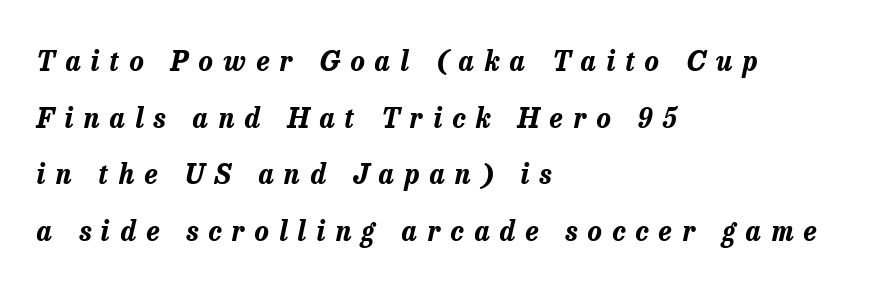
As a designer I'd log this as weight 700, bold. The face used here has a pronounced slope to its letters. Teacher's note: observe the even left margin — that is flush-left alignment. Each new line begins a long way beneath the previous one.
